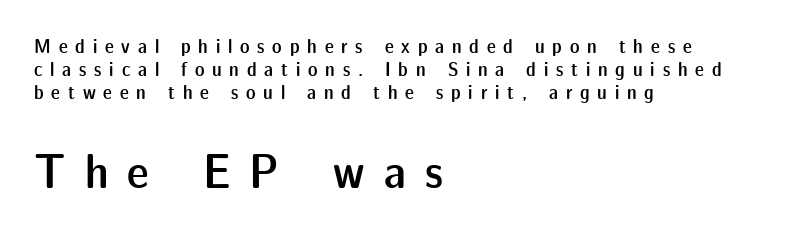
Q: Is the text bold? A: Semi-bold.
Q: Is the text italic (slanted)? A: No, it is upright.
Q: Is the typeface a serif or a sans-serif typeface? A: Sans-serif.
Q: Is the text underlined? A: No.
Q: How is the paragraph aligned? A: Left-aligned.
Q: Is the spacing between letters normal or unusually wide? A: Unusually wide.
Q: Is the spacing between lines tight, normal or loose? A: Tight.
Q: Which block of text is set in a larger size, the first (top) or the second (bottom)? A: The second (bottom) one.
Q: Width (condensed, normal, or wide)? A: Normal.
Q: Stroke contrast? A: Low.
Q: x-height? A: Medium.
Q: Monospaced? A: No.
